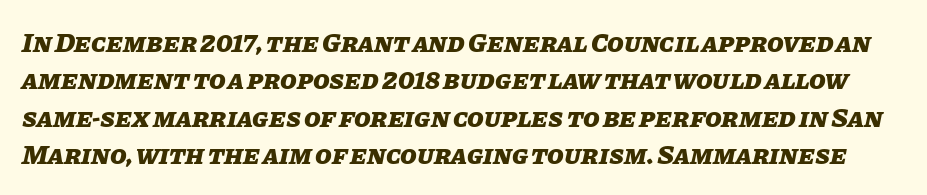
The image shows 27 px bold type, italic (leaning right); set normal line spacing (1.38x), normal letter spacing, not underlined.
